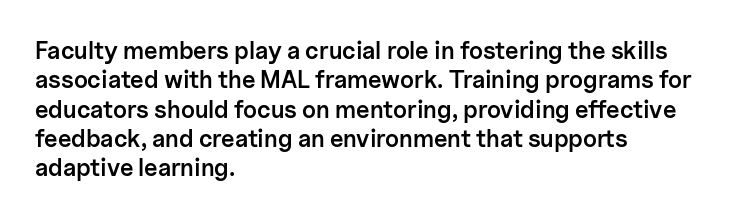
The image shows 24 px text type, upright; set left-aligned, line spacing 1.22x, normal letter spacing, not underlined.
